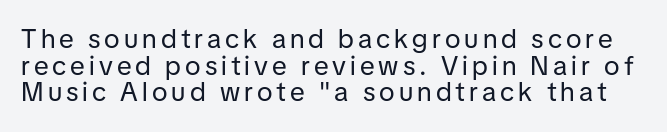
Q: Is the text bold? A: No.
Q: Is the text italic (slanted)? A: No, it is upright.
Q: Is the text underlined? A: No.
Q: Is the spacing between lines tight, normal or loose? A: Tight.
